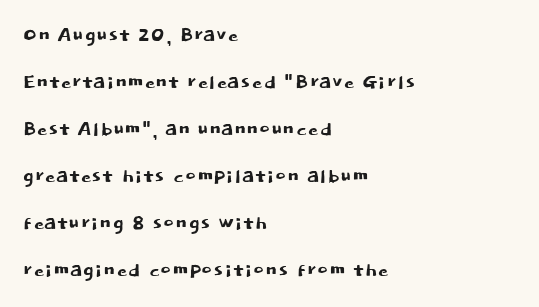
The image shows 26 px text type, upright; set left-aligned, line spacing 1.81x, normal letter spacing, not underlined.
